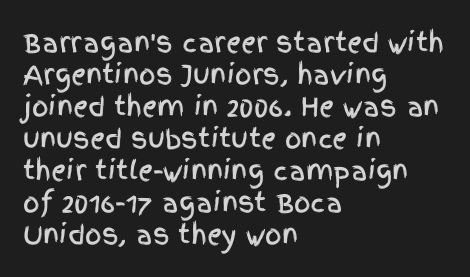
{"italic": "no", "underline": "no", "align": "left", "line_spacing_ratio": 1.23, "letter_spacing": "normal", "letter_spacing_em": 0.0, "glyph_px": 26}
